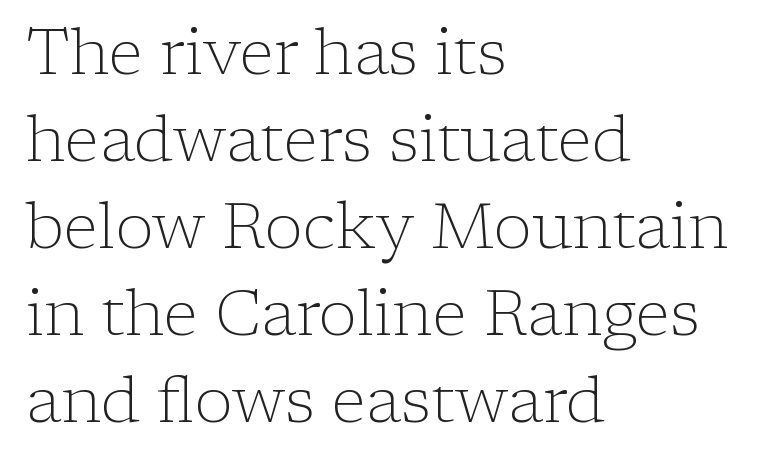
{"serif": "yes", "italic": "no", "bold": "no", "weight": "light", "width": "normal", "stroke_contrast": "low", "x_height": "medium", "monospaced": "no", "underline": "no", "align": "left", "line_spacing": "normal", "line_spacing_ratio": 1.36, "letter_spacing": "normal", "letter_spacing_em": 0.0, "glyph_px": 64}
